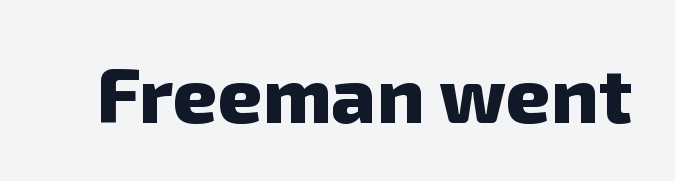
The sample has been set heavy, in full bold. The letters advance in unequal steps, a hallmark of proportional type. Note: no serifs on the glyphs. Descender tails drop into unmarked territory.
